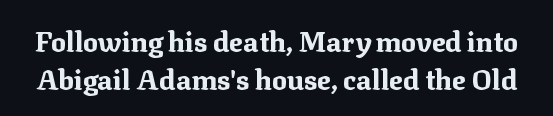
{"serif": "yes", "italic": "no", "bold": "yes", "weight": "bold", "width": "normal", "stroke_contrast": "medium", "x_height": "medium", "monospaced": "no", "underline": "no", "line_spacing": "normal", "line_spacing_ratio": 1.37, "letter_spacing": "normal", "letter_spacing_em": 0.0, "glyph_px": 28}
